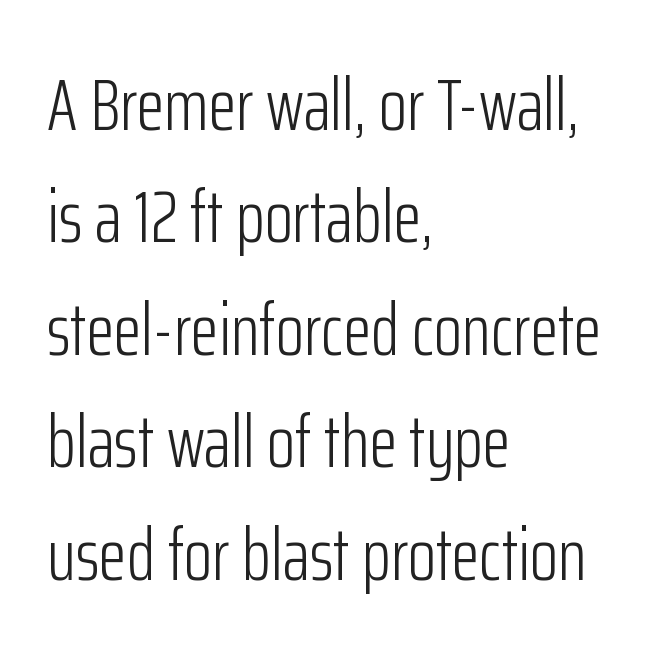
{"serif": "no", "italic": "no", "bold": "no", "weight": "light", "width": "condensed", "stroke_contrast": "low", "x_height": "medium", "monospaced": "no", "underline": "no", "align": "left", "line_spacing": "normal", "line_spacing_ratio": 1.54, "letter_spacing": "normal", "letter_spacing_em": 0.0, "glyph_px": 73}
